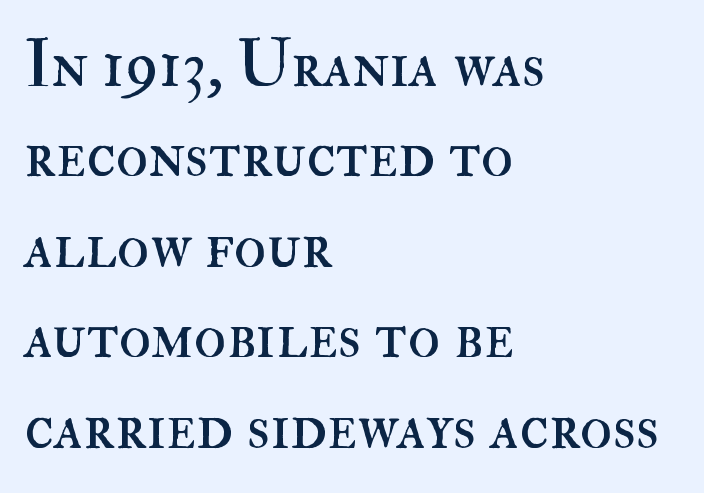
Caption: face not bold, strokes unweighted. Look at the tracking — it's just the regular setting, nothing added. Where is the straight margin? On the left. Notice how descenders clear the ascenders below comfortably — that's standard leading. Upright lettering throughout.
